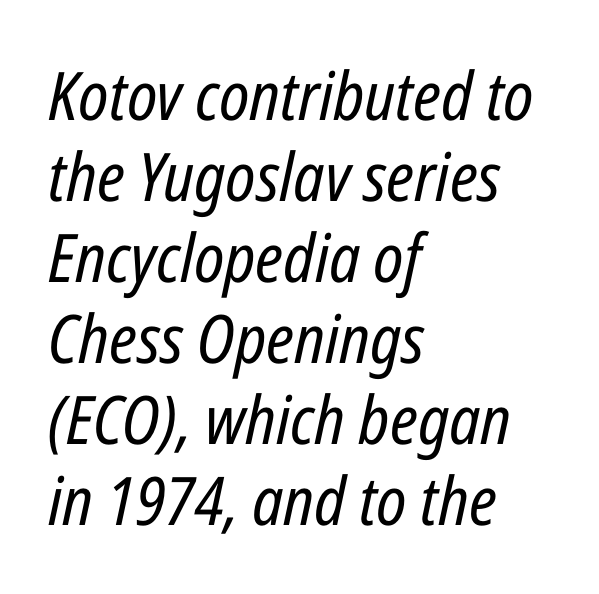
The image shows 67 px regular-weight, condensed type, italic (leaning right); set left-aligned, line spacing 1.21x, normal letter spacing, not underlined; low stroke contrast and a medium x-height.
